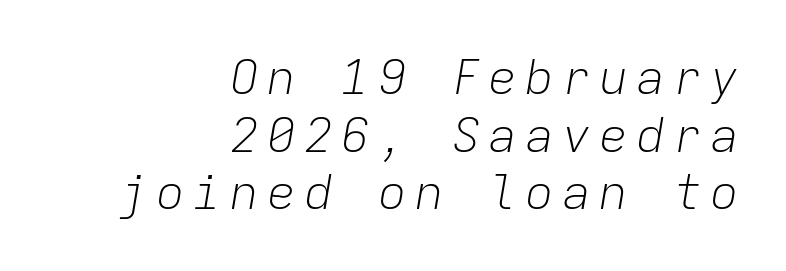
{"italic": "yes", "lean": "right", "slant_degrees": 9, "bold": "no", "weight": "light", "width": "normal", "stroke_contrast": "low", "x_height": "medium", "monospaced": "yes", "underline": "no", "align": "right", "line_spacing_ratio": 1.2, "glyph_px": 48}
